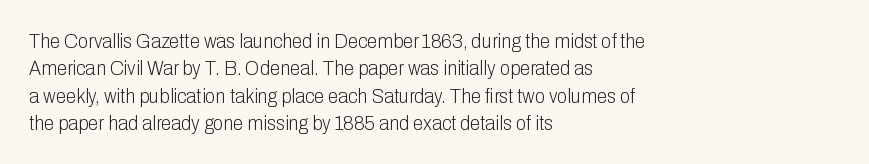
Reading down the block, your eye returns to a fixed left position each line. The weight tops out at a normal text grade. Interline gaps are of average width in this sample. The letters sit at their default tracking, neither squeezed nor spread.
